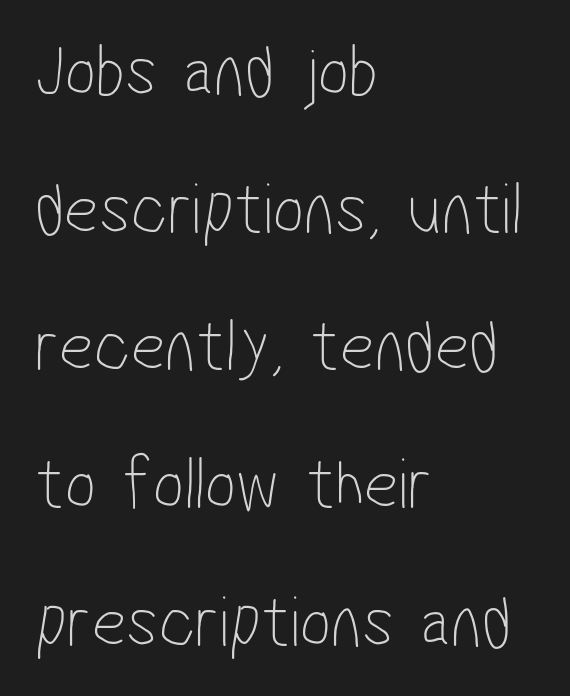
{"serif": "no", "bold": "no", "weight": "thin", "width": "condensed", "stroke_contrast": "low", "x_height": "medium", "monospaced": "no", "underline": "no", "align": "left", "line_spacing_ratio": 1.86, "letter_spacing": "normal", "letter_spacing_em": 0.0, "glyph_px": 74}
